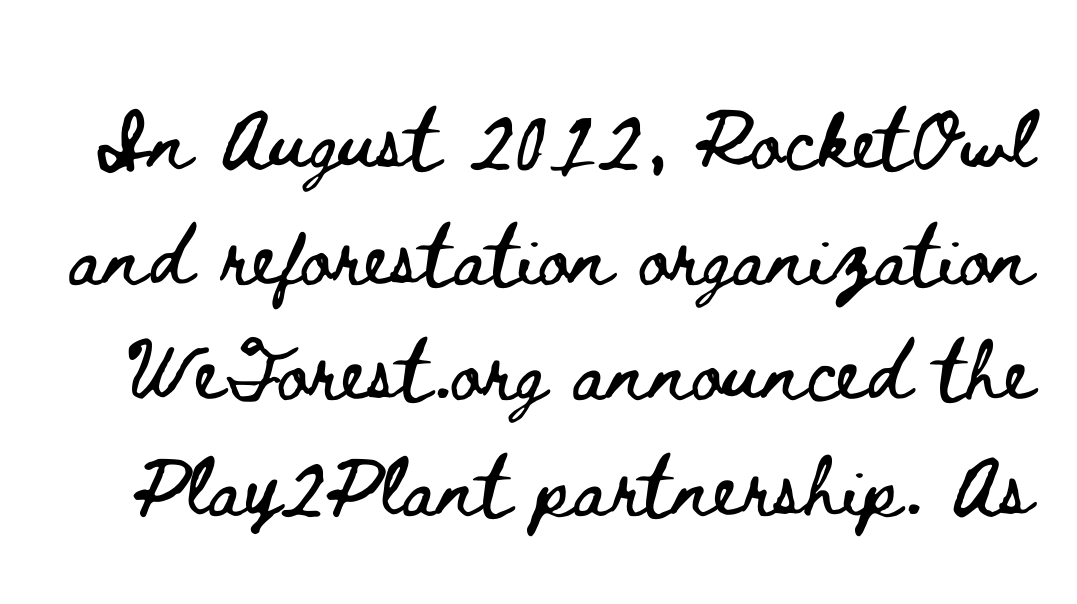
Q: Is the text italic (slanted)? A: Yes.
Q: Is the text underlined? A: No.
Q: Is the spacing between letters normal or unusually wide? A: Normal.
Q: Is the spacing between lines tight, normal or loose? A: Normal.
Q: Width (condensed, normal, or wide)? A: Wide.
Q: Stroke contrast? A: Low.
Q: x-height? A: Small.
Q: Monospaced? A: No.
